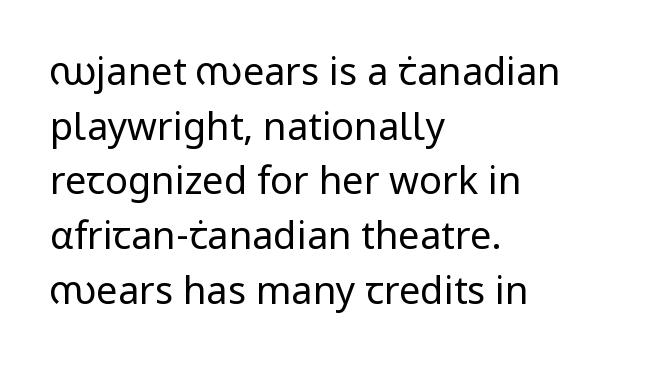
The image shows 38 px regular-weight sans-serif type, upright; set left-aligned, normal line spacing (1.44x), normal letter spacing, not underlined; low stroke contrast and a medium x-height.
